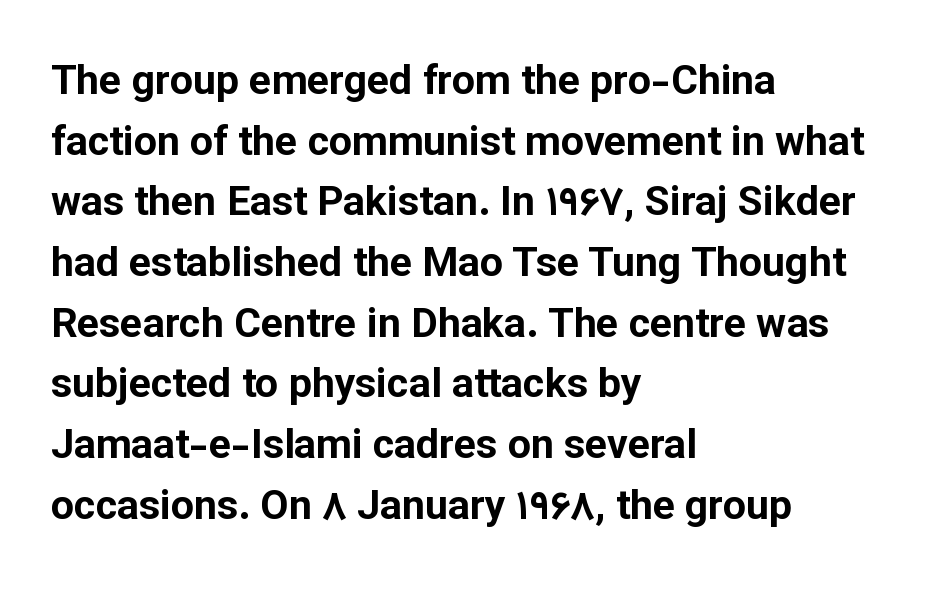
{"serif": "no", "italic": "no", "bold": "yes", "weight": "bold", "width": "normal", "stroke_contrast": "low", "x_height": "medium", "monospaced": "no", "underline": "no", "align": "left", "line_spacing": "normal", "line_spacing_ratio": 1.48, "letter_spacing": "normal", "letter_spacing_em": 0.0, "glyph_px": 41}
